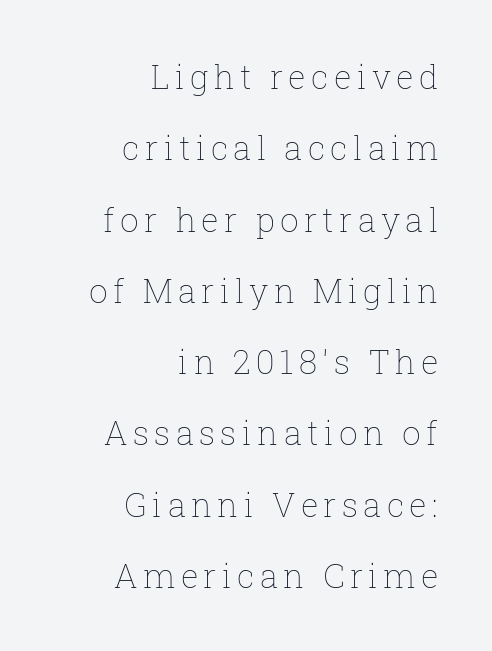
Q: Is the text bold? A: No.
Q: Is the text italic (slanted)? A: No, it is upright.
Q: Is the text underlined? A: No.
Q: How is the paragraph aligned? A: Right-aligned.
Q: Is the spacing between lines tight, normal or loose? A: Loose.
Q: Width (condensed, normal, or wide)? A: Normal.
Q: Stroke contrast? A: Low.
Q: x-height? A: Medium.
Q: Monospaced? A: No.
